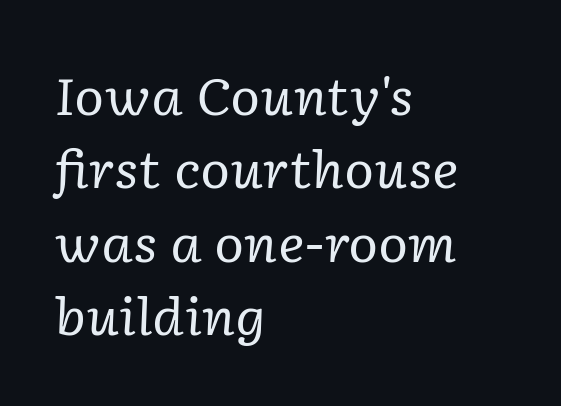
{"serif": "yes", "italic": "yes", "lean": "right", "slant_degrees": 2, "bold": "no", "weight": "regular", "width": "normal", "stroke_contrast": "low", "x_height": "medium", "monospaced": "no", "underline": "no", "align": "left", "line_spacing": "normal", "line_spacing_ratio": 1.44, "letter_spacing": "normal", "letter_spacing_em": 0.0, "glyph_px": 51}
